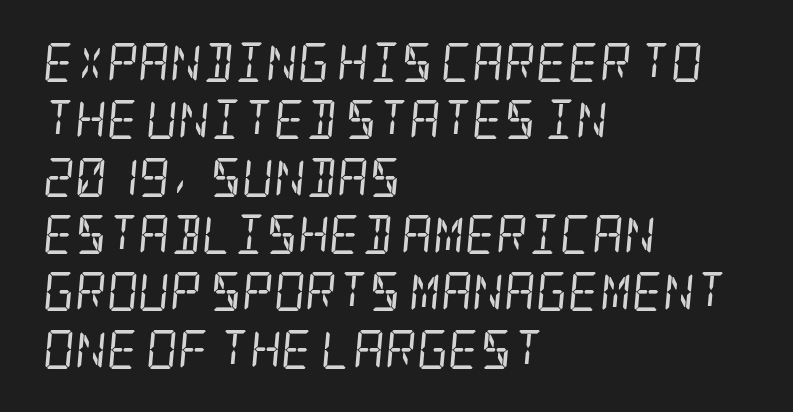
{"serif": "yes", "italic": "yes", "lean": "right", "slant_degrees": 5, "bold": "no", "weight": "regular", "width": "condensed", "stroke_contrast": "low", "x_height": "large", "underline": "no", "align": "left", "line_spacing": "normal", "line_spacing_ratio": 1.47, "letter_spacing": "normal", "letter_spacing_em": 0.0, "glyph_px": 39}
